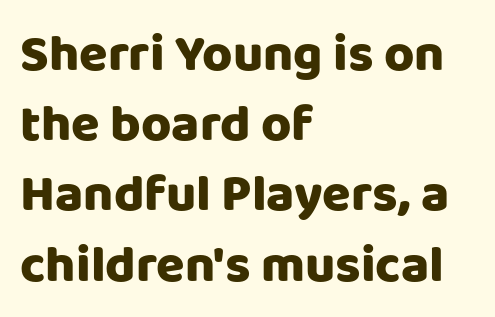
Q: Is the text italic (slanted)? A: No, it is upright.
Q: Is the typeface a serif or a sans-serif typeface? A: Sans-serif.
Q: Is the text underlined? A: No.
Q: How is the paragraph aligned? A: Left-aligned.
Q: Is the spacing between letters normal or unusually wide? A: Normal.
Q: Is the spacing between lines tight, normal or loose? A: Normal.
Q: Width (condensed, normal, or wide)? A: Normal.
Q: Stroke contrast? A: Low.
Q: x-height? A: Large.
Q: Monospaced? A: No.
